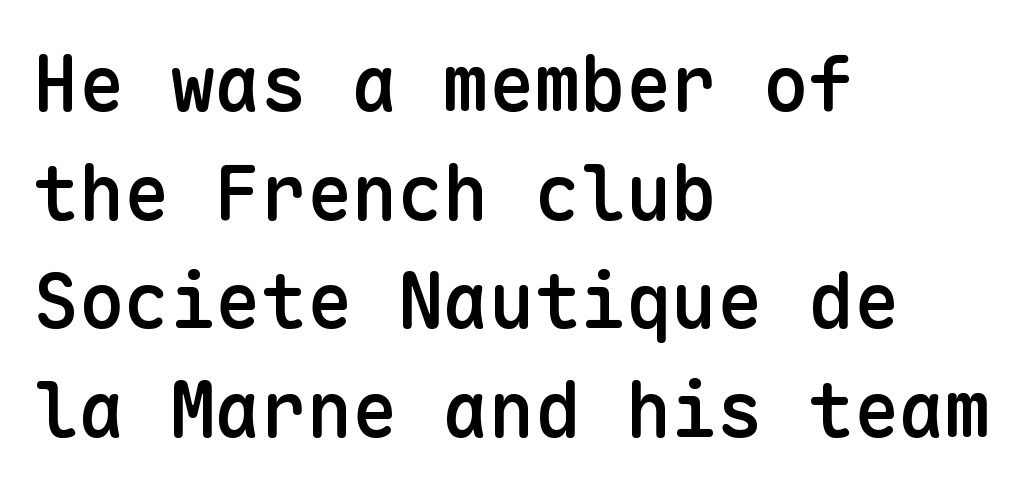
{"serif": "no", "italic": "no", "bold": "semi", "weight": "semibold", "width": "normal", "stroke_contrast": "low", "x_height": "medium", "monospaced": "yes", "underline": "no", "align": "left", "line_spacing": "normal", "line_spacing_ratio": 1.43, "letter_spacing": "normal", "letter_spacing_em": 0.0, "glyph_px": 76}
